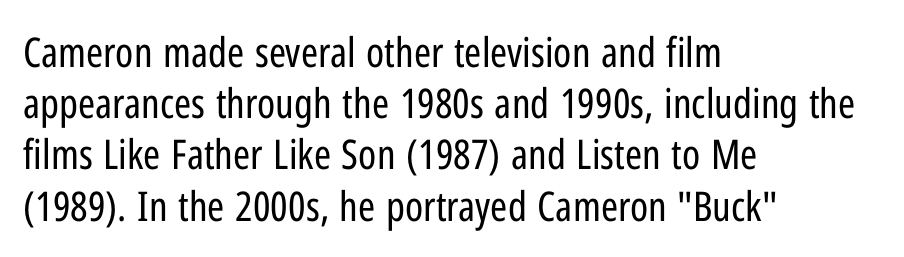
Q: Is the text bold? A: No.
Q: Is the text italic (slanted)? A: No, it is upright.
Q: Is the typeface a serif or a sans-serif typeface? A: Sans-serif.
Q: Is the text underlined? A: No.
Q: How is the paragraph aligned? A: Left-aligned.
Q: Is the spacing between letters normal or unusually wide? A: Normal.
Q: Is the spacing between lines tight, normal or loose? A: Normal.
Q: Width (condensed, normal, or wide)? A: Condensed.
Q: Stroke contrast? A: Low.
Q: x-height? A: Medium.
Q: Monospaced? A: No.
